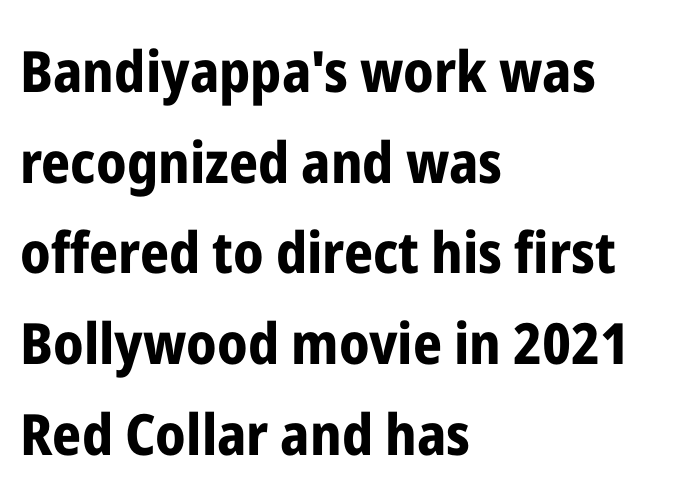
The image shows 57 px bold, condensed sans-serif type, upright; set left-aligned, normal line spacing (1.59x), normal letter spacing, not underlined; low stroke contrast and a medium x-height.
